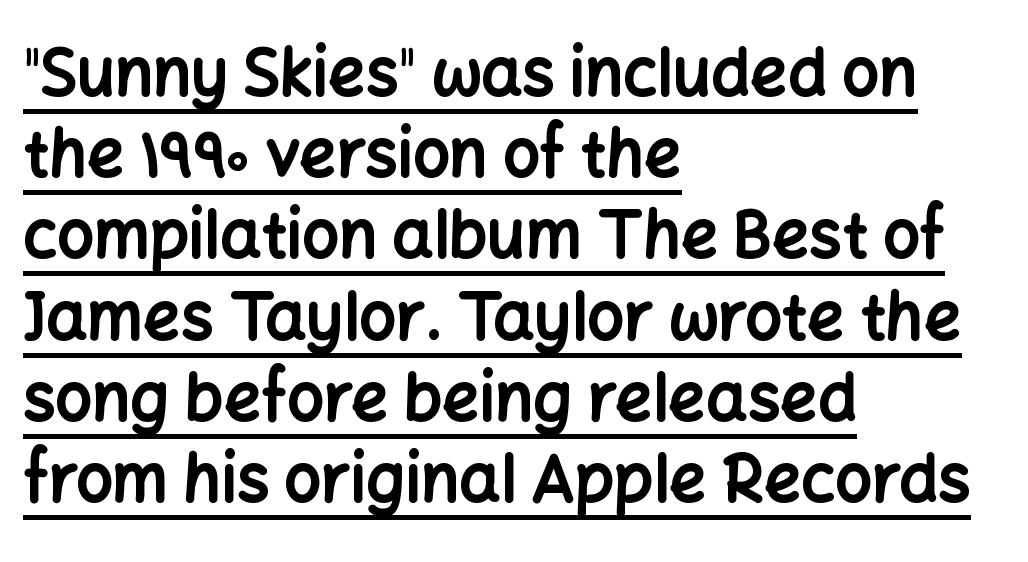
Q: Is the text bold? A: Yes.
Q: Is the text italic (slanted)? A: No, it is upright.
Q: Is the typeface a serif or a sans-serif typeface? A: Sans-serif.
Q: Is the text underlined? A: Yes.
Q: How is the paragraph aligned? A: Left-aligned.
Q: Is the spacing between letters normal or unusually wide? A: Normal.
Q: Is the spacing between lines tight, normal or loose? A: Normal.
Q: Width (condensed, normal, or wide)? A: Normal.
Q: Stroke contrast? A: Low.
Q: x-height? A: Medium.
Q: Monospaced? A: No.
